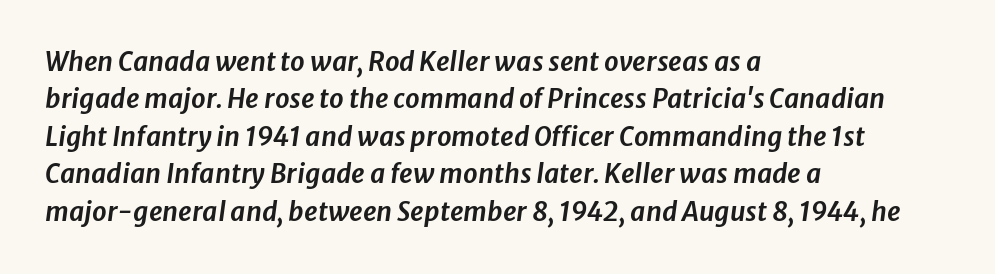
{"italic": "yes", "lean": "right", "slant_degrees": 8, "underline": "no", "align": "left", "line_spacing": "normal", "line_spacing_ratio": 1.44, "letter_spacing": "normal", "letter_spacing_em": 0.0, "glyph_px": 26}
